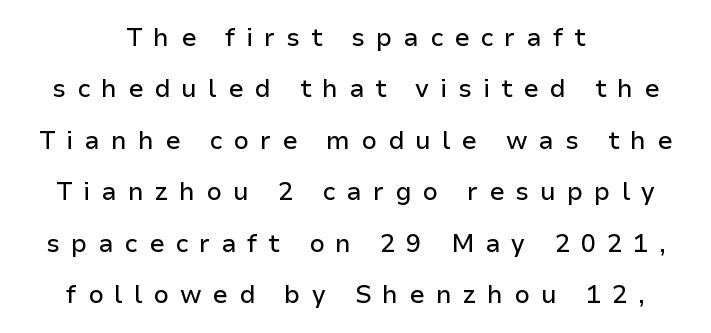
Honestly, the letter spacing is so wide it's the main thing you notice. Ordinary non-slanted type is in use. Where is the straight margin? There isn't one; the lines are centered. Descenders hang freely into open space.
